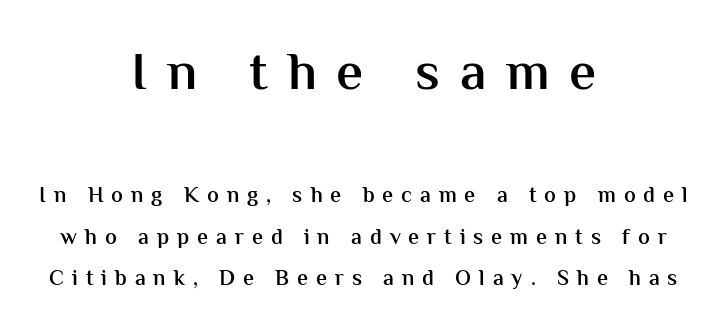
Q: Is the text bold? A: Semi-bold.
Q: Is the text italic (slanted)? A: No, it is upright.
Q: Is the typeface a serif or a sans-serif typeface? A: Sans-serif.
Q: Is the text underlined? A: No.
Q: How is the paragraph aligned? A: Centered.
Q: Is the spacing between letters normal or unusually wide? A: Unusually wide.
Q: Is the spacing between lines tight, normal or loose? A: Loose.
Q: Which block of text is set in a larger size, the first (top) or the second (bottom)? A: The first (top) one.
Q: Width (condensed, normal, or wide)? A: Normal.
Q: Stroke contrast? A: Medium.
Q: x-height? A: Medium.
Q: Monospaced? A: No.
